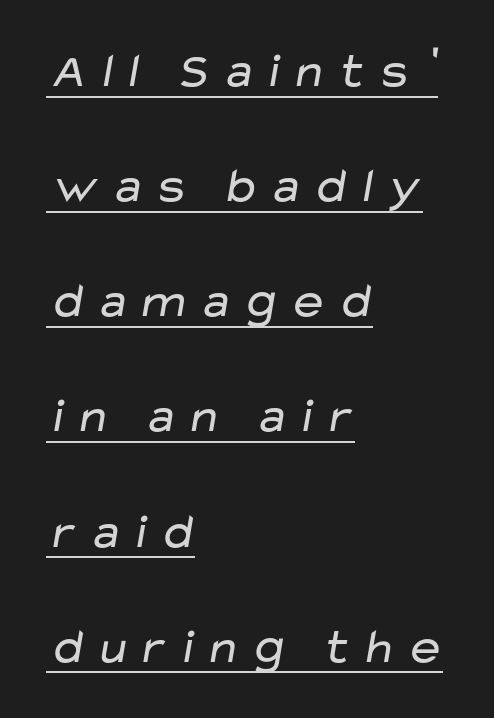
Q: Is the text bold? A: No.
Q: Is the typeface a serif or a sans-serif typeface? A: Sans-serif.
Q: Is the text underlined? A: Yes.
Q: How is the paragraph aligned? A: Left-aligned.
Q: Is the spacing between lines tight, normal or loose? A: Loose.
Q: Width (condensed, normal, or wide)? A: Wide.
Q: Stroke contrast? A: Low.
Q: x-height? A: Medium.
Q: Monospaced? A: No.
